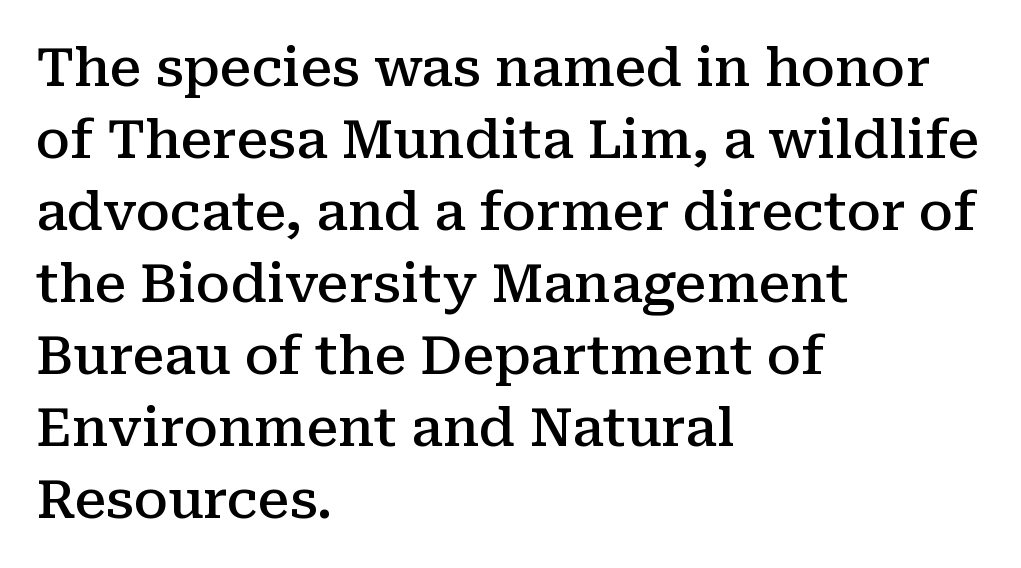
Each row of text sits above clean, open space. The designer left line spacing at the default. Tracking here is standard; glyphs follow each other at the usual distance. Small tapered or slab feet sit at the stroke ends, so this counts as serif. Compared with a centered layout, this one pins lines to the left instead. You could not count columns in this text — the font is proportionally spaced.
